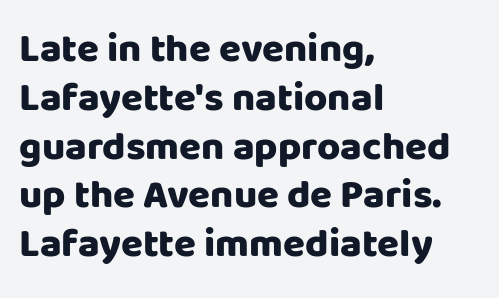
{"serif": "no", "italic": "no", "bold": "yes", "weight": "heavy", "width": "normal", "stroke_contrast": "low", "x_height": "large", "monospaced": "no", "underline": "no", "align": "left", "line_spacing_ratio": 1.22, "letter_spacing": "normal", "letter_spacing_em": 0.0, "glyph_px": 40}
